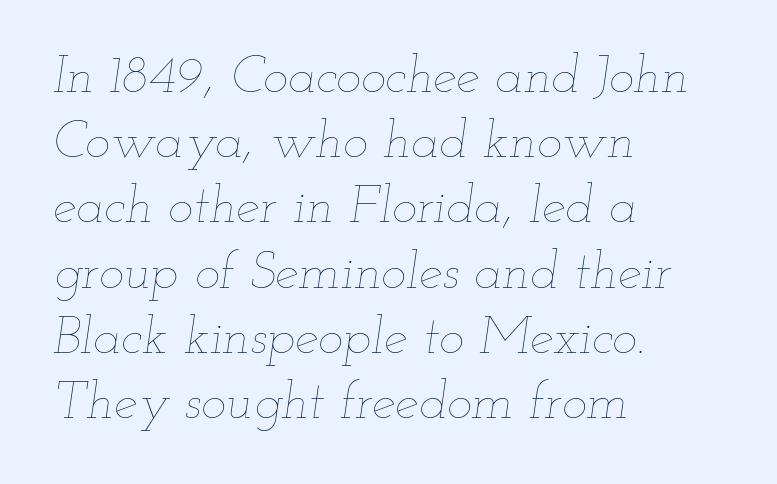
Honestly, there is no underline to notice here at all. Tall strokes in this sample are angled rather than plumb. Look at the tracking — it's just the regular setting, nothing added. The compositor pushed each line to the left boundary. A typesetter would call this proportional, since set widths differ per character. A light-to-regular cut is what we see here.
